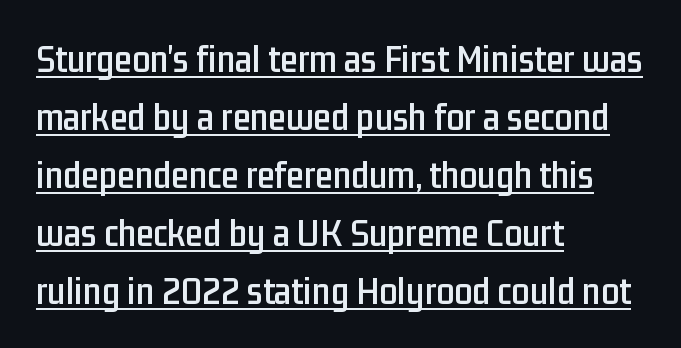
Q: Is the text italic (slanted)? A: No, it is upright.
Q: Is the typeface a serif or a sans-serif typeface? A: Sans-serif.
Q: Is the text underlined? A: Yes.
Q: How is the paragraph aligned? A: Left-aligned.
Q: Is the spacing between letters normal or unusually wide? A: Normal.
Q: Is the spacing between lines tight, normal or loose? A: Normal.
Q: Width (condensed, normal, or wide)? A: Condensed.
Q: Stroke contrast? A: Low.
Q: x-height? A: Medium.
Q: Monospaced? A: No.
